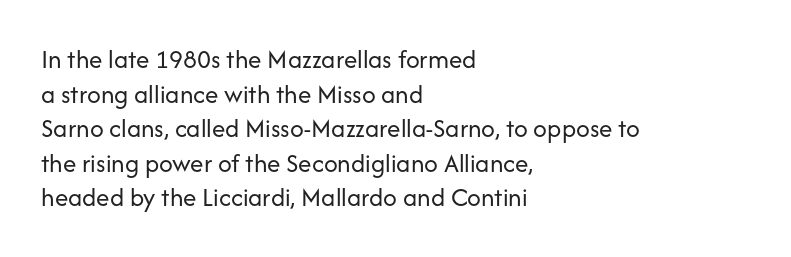
The image shows 27 px text type, upright; set left-aligned, normal line spacing (1.28x), normal letter spacing, not underlined.
